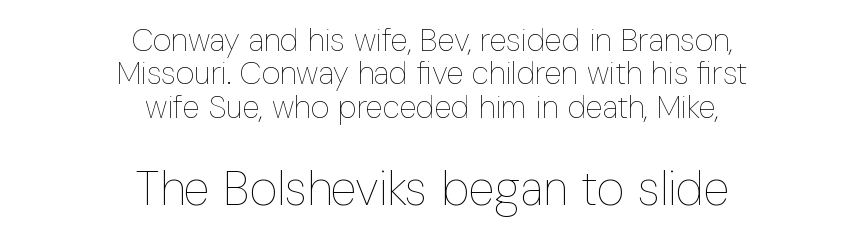
The image shows 48 px thin, condensed type, upright; set centered, tight line spacing (1.04x), normal letter spacing, not underlined; the second (bottom) block is 1.5x larger; low stroke contrast and a medium x-height.
